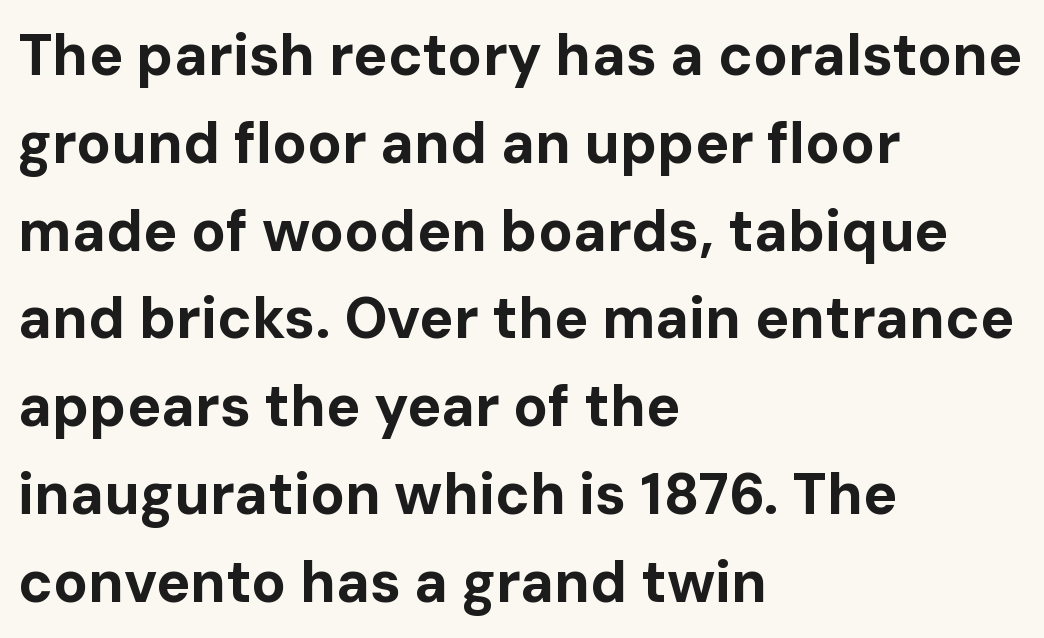
Typesetter's note: full bold, strokes at maximum text heaviness. This sample is left-justified, so line endings fall wherever the words run out. Does the leading feel generous? No, just average. Spacing verdict: proportional, widths tailored to each character. Classification — sans serif.
